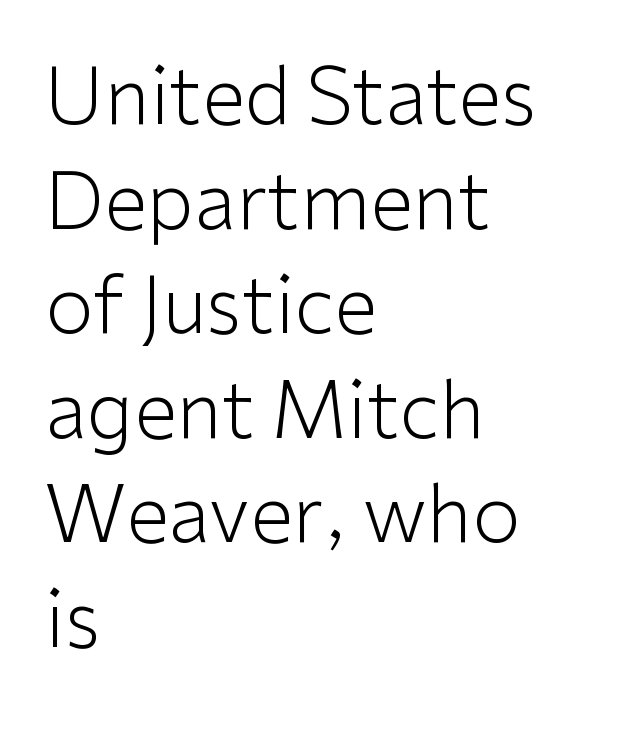
The image shows 78 px light sans-serif type, upright; set left-aligned, normal line spacing (1.34x), normal letter spacing, not underlined; low stroke contrast and a medium x-height.
